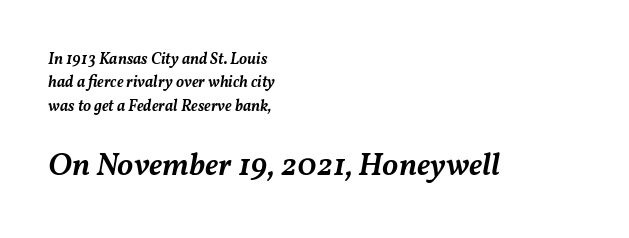
{"italic": "yes", "lean": "right", "slant_degrees": 11, "bold": "semi", "weight": "semibold", "width": "normal", "stroke_contrast": "medium", "x_height": "medium", "monospaced": "no", "underline": "no", "align": "left", "line_spacing": "normal", "line_spacing_ratio": 1.46, "letter_spacing": "normal", "letter_spacing_em": 0.0, "larger_block": "second", "size_ratio": 2.0, "glyph_px": 32}
